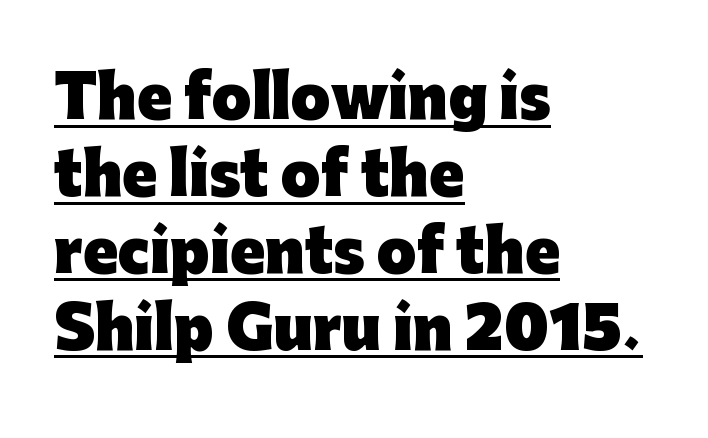
Q: Is the text bold? A: Yes.
Q: Is the text italic (slanted)? A: No, it is upright.
Q: Is the typeface a serif or a sans-serif typeface? A: Sans-serif.
Q: Is the text underlined? A: Yes.
Q: How is the paragraph aligned? A: Left-aligned.
Q: Is the spacing between letters normal or unusually wide? A: Normal.
Q: Is the spacing between lines tight, normal or loose? A: Normal.
Q: Width (condensed, normal, or wide)? A: Normal.
Q: Stroke contrast? A: Low.
Q: x-height? A: Medium.
Q: Monospaced? A: No.
